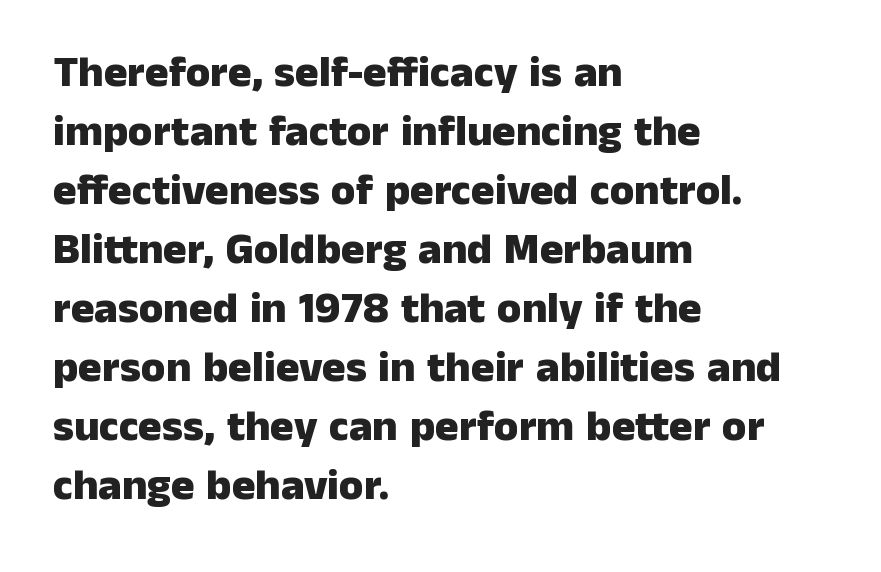
Q: Is the text bold? A: Yes.
Q: Is the text italic (slanted)? A: No, it is upright.
Q: Is the typeface a serif or a sans-serif typeface? A: Sans-serif.
Q: Is the text underlined? A: No.
Q: How is the paragraph aligned? A: Left-aligned.
Q: Is the spacing between letters normal or unusually wide? A: Normal.
Q: Is the spacing between lines tight, normal or loose? A: Normal.
Q: Width (condensed, normal, or wide)? A: Normal.
Q: Stroke contrast? A: Low.
Q: x-height? A: Medium.
Q: Monospaced? A: No.
